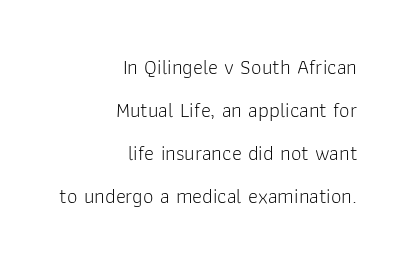
Q: Is the text bold? A: No.
Q: Is the text italic (slanted)? A: No, it is upright.
Q: Is the text underlined? A: No.
Q: How is the paragraph aligned? A: Right-aligned.
Q: Is the spacing between letters normal or unusually wide? A: Normal.
Q: Is the spacing between lines tight, normal or loose? A: Loose.
